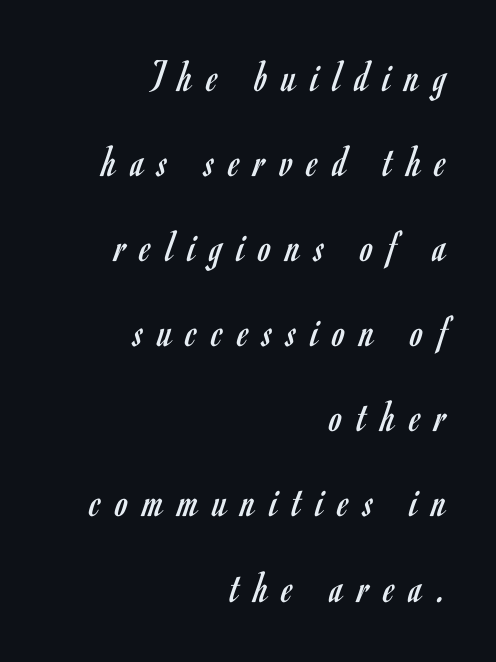
Is this a fixed-width face? No — the glyphs have proportional, varying widths. The tracking jumps out immediately: characters are airy and widely separated. Typeset ragged left — the right edge is the straight one. Clear beneath every line of the passage.
